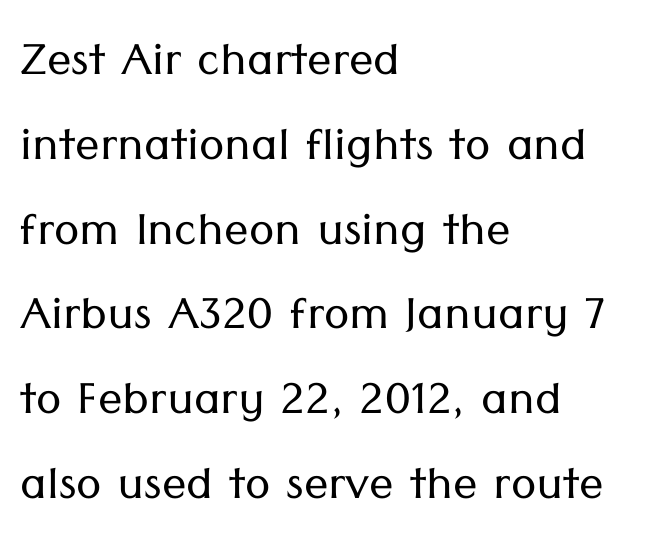
{"serif": "no", "italic": "no", "bold": "no", "weight": "light", "width": "normal", "stroke_contrast": "low", "x_height": "medium", "monospaced": "no", "underline": "no", "align": "left", "line_spacing": "normal", "line_spacing_ratio": 1.39, "letter_spacing": "normal", "letter_spacing_em": 0.0, "glyph_px": 61}
